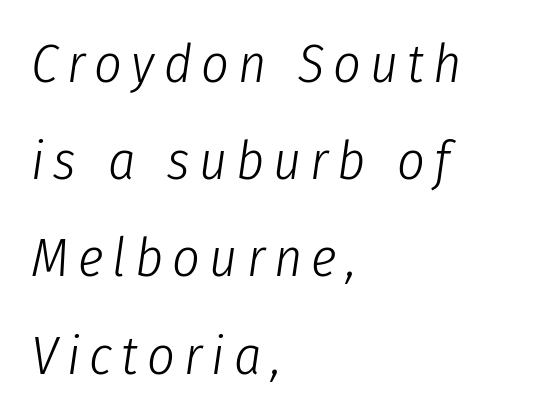
Q: Is the text bold? A: No.
Q: Is the text italic (slanted)? A: Yes, it leans right by about 8 degrees.
Q: Is the text underlined? A: No.
Q: How is the paragraph aligned? A: Left-aligned.
Q: Width (condensed, normal, or wide)? A: Condensed.
Q: Stroke contrast? A: Low.
Q: x-height? A: Medium.
Q: Monospaced? A: No.
